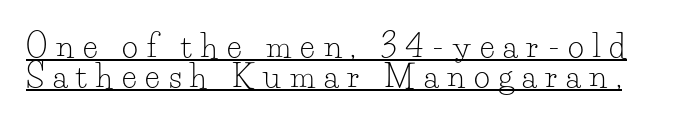
Is the type heavy? It reads as light-to-regular instead. Does the lettering tilt? It doesn't — this is upright. Is there an underline? Yes — a line sits under the letters. This sample has the flowing, uneven cadence of proportional lettering. Look at the bottom of the vertical strokes: they flare into serifs here.
